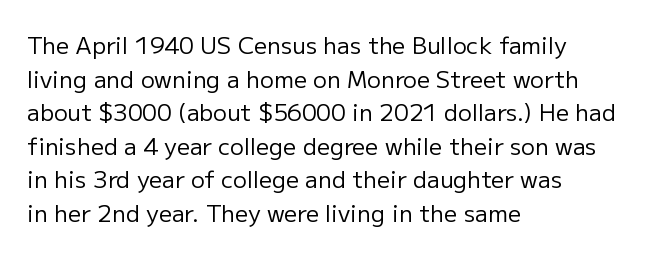
What stands out about the letter spacing? Nothing — it is the standard amount. Type without underlining. You can tell it's not italic because the verticals are truly vertical. Is there much room between lines? A standard amount, neither cramped nor airy.
